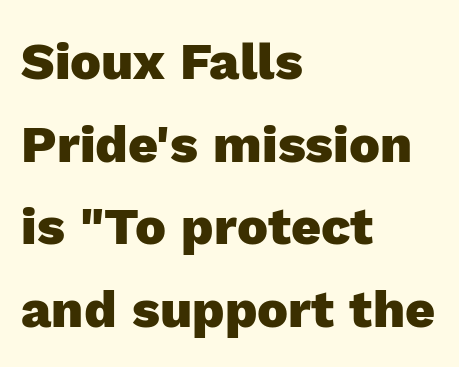
The image shows 52 px heavy sans-serif type, upright; set left-aligned, normal line spacing (1.59x), normal letter spacing, not underlined; a medium x-height.
